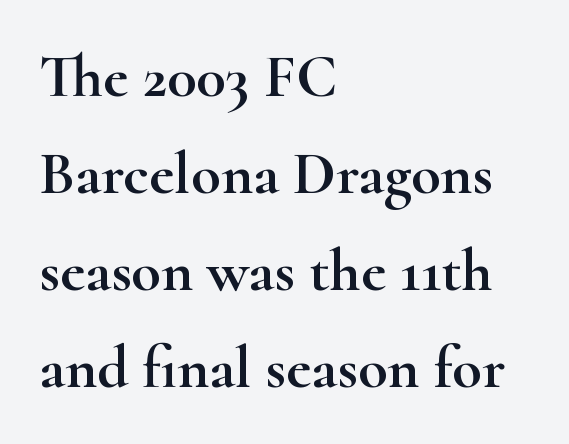
{"serif": "yes", "italic": "no", "width": "wide", "stroke_contrast": "high", "x_height": "small", "monospaced": "no", "underline": "no", "align": "left", "line_spacing": "normal", "line_spacing_ratio": 1.59, "letter_spacing": "normal", "letter_spacing_em": 0.0, "glyph_px": 61}
